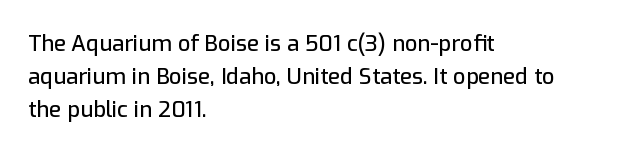
The image shows 22 px text type, upright; set left-aligned, normal line spacing (1.49x), normal letter spacing, not underlined.
